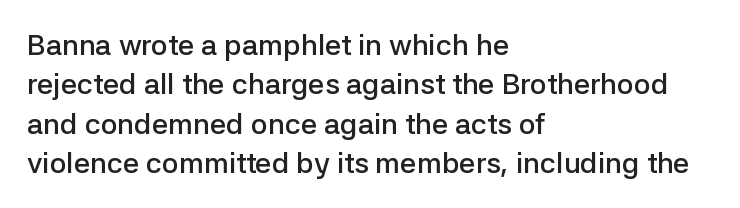
{"serif": "no", "italic": "no", "bold": "semi", "weight": "semibold", "width": "normal", "stroke_contrast": "low", "x_height": "medium", "monospaced": "no", "underline": "no", "align": "left", "line_spacing": "normal", "line_spacing_ratio": 1.36, "letter_spacing": "normal", "letter_spacing_em": 0.0, "glyph_px": 29}
